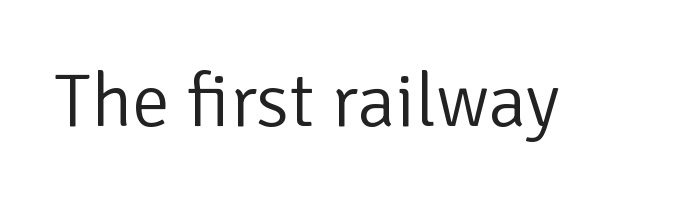
The image shows 76 px light sans-serif type, upright; set normal letter spacing, not underlined; low stroke contrast and a medium x-height.
